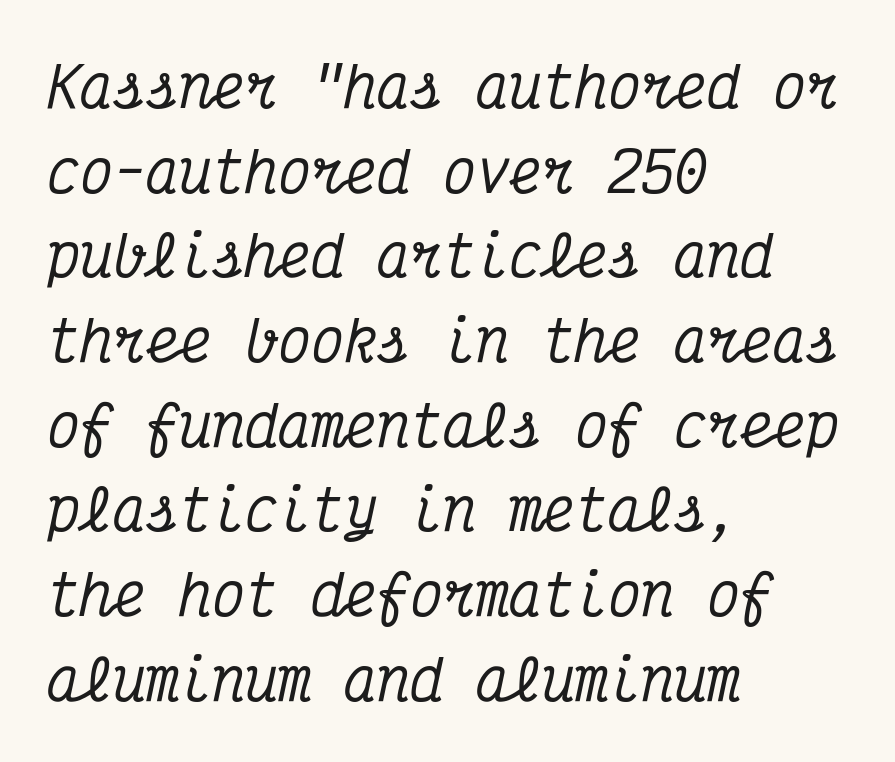
Q: Is the text italic (slanted)? A: Yes, it leans right by about 12 degrees.
Q: Is the typeface a serif or a sans-serif typeface? A: Serif.
Q: Is the text underlined? A: No.
Q: How is the paragraph aligned? A: Left-aligned.
Q: Is the spacing between letters normal or unusually wide? A: Normal.
Q: Is the spacing between lines tight, normal or loose? A: Normal.
Q: Width (condensed, normal, or wide)? A: Condensed.
Q: Stroke contrast? A: Medium.
Q: x-height? A: Medium.
Q: Monospaced? A: Yes.
